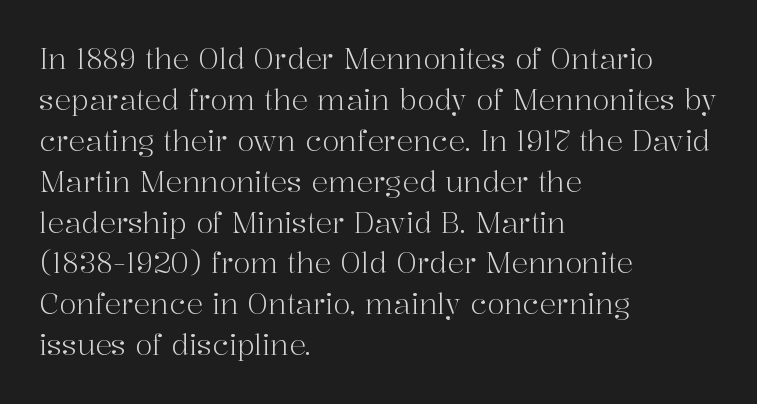
Compared with typical paragraphs, the rows here are spaced about the same. What kind of face is this? One with serifs. The space directly below the letters is spotless. Horizontal alignment here is leftward, the default for most running prose.
